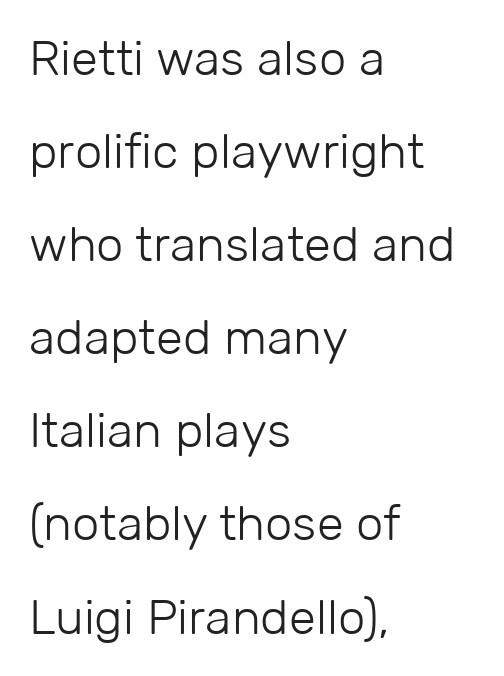
Q: Is the text bold? A: No.
Q: Is the text italic (slanted)? A: No, it is upright.
Q: Is the typeface a serif or a sans-serif typeface? A: Sans-serif.
Q: Is the text underlined? A: No.
Q: How is the paragraph aligned? A: Left-aligned.
Q: Is the spacing between letters normal or unusually wide? A: Normal.
Q: Is the spacing between lines tight, normal or loose? A: Loose.
Q: Width (condensed, normal, or wide)? A: Normal.
Q: Stroke contrast? A: Low.
Q: x-height? A: Medium.
Q: Monospaced? A: No.
